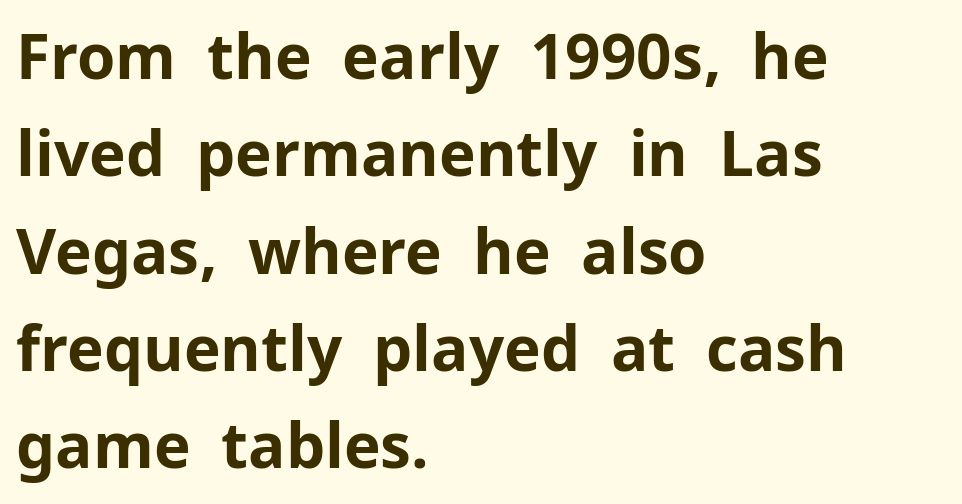
Caption: bold face, heavy strokes. When letters stand straight like this, we call the style roman or upright. Type without underlining. Nothing unusual about the tracking: characters are spaced as the font intends.
